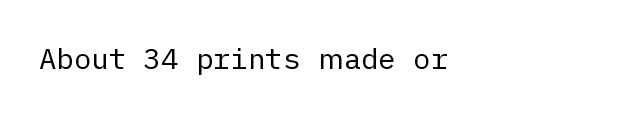
Grotesque or geometric, the face here clearly has no serifs. Each word holds together tightly as a unit, with standard inter-letter gaps. The area under the type is left untouched. Ordinary non-slanted type is in use.
